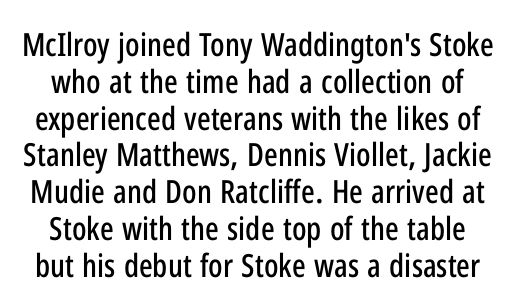
The image shows 32 px condensed sans-serif type, upright; set tight line spacing (1.15x), normal letter spacing, not underlined; low stroke contrast and a medium x-height.
